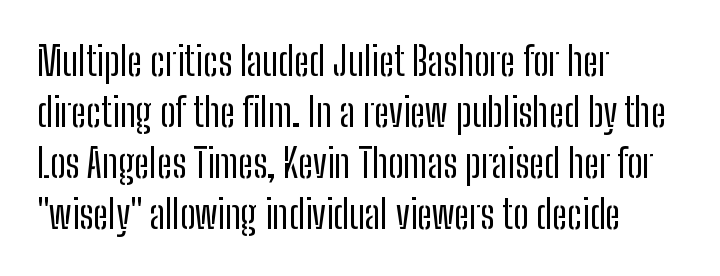
Q: Is the text bold? A: No.
Q: Is the text italic (slanted)? A: No, it is upright.
Q: Is the typeface a serif or a sans-serif typeface? A: Sans-serif.
Q: Is the text underlined? A: No.
Q: How is the paragraph aligned? A: Left-aligned.
Q: Is the spacing between letters normal or unusually wide? A: Normal.
Q: Is the spacing between lines tight, normal or loose? A: Normal.
Q: Width (condensed, normal, or wide)? A: Condensed.
Q: Stroke contrast? A: Low.
Q: x-height? A: Medium.
Q: Monospaced? A: No.
